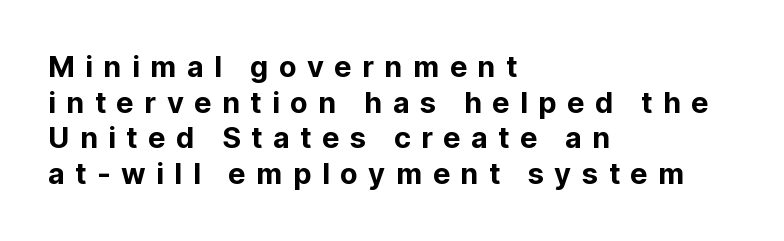
The image shows 29 px sans-serif type, upright; set left-aligned, line spacing 1.23x, unusually wide letter spacing (+0.36 em), not underlined; low stroke contrast and a medium x-height.
